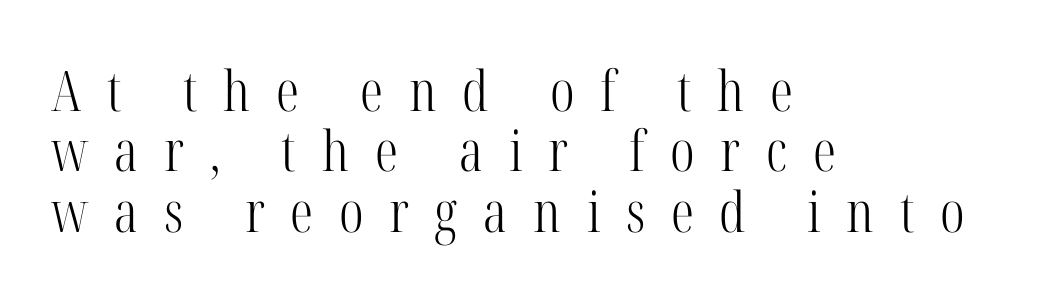
The image shows 56 px light, condensed serif type, upright; set left-aligned, tight line spacing (1.08x), unusually wide letter spacing (+0.46 em), not underlined; high stroke contrast and a medium x-height.
